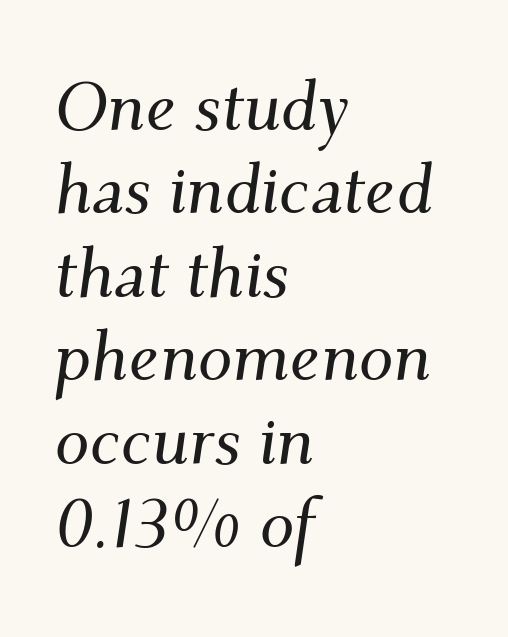
Q: Is the text italic (slanted)? A: Yes, it leans right by about 9 degrees.
Q: Is the typeface a serif or a sans-serif typeface? A: Serif.
Q: Is the text underlined? A: No.
Q: How is the paragraph aligned? A: Left-aligned.
Q: Is the spacing between letters normal or unusually wide? A: Normal.
Q: Width (condensed, normal, or wide)? A: Normal.
Q: Stroke contrast? A: Medium.
Q: x-height? A: Small.
Q: Monospaced? A: No.
